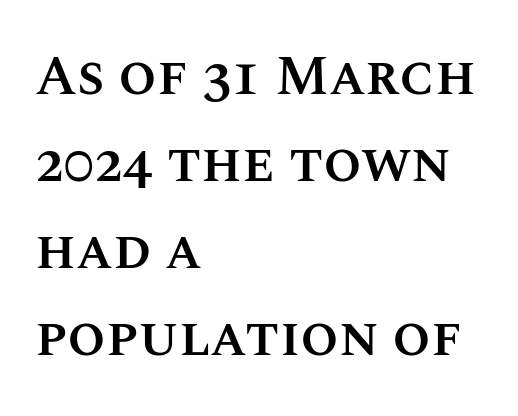
{"italic": "no", "bold": "semi", "weight": "semibold", "width": "normal", "stroke_contrast": "medium", "x_height": "large", "monospaced": "no", "underline": "no", "align": "left", "line_spacing": "normal", "line_spacing_ratio": 1.58, "letter_spacing": "normal", "letter_spacing_em": 0.0, "glyph_px": 55}
